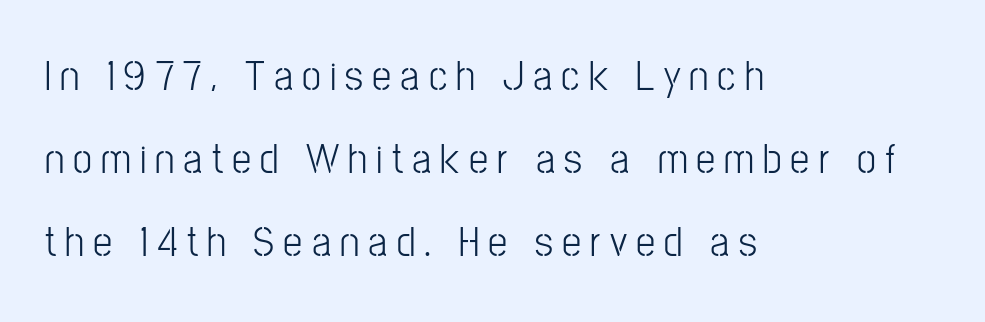
Q: Is the text italic (slanted)? A: No, it is upright.
Q: Is the typeface a serif or a sans-serif typeface? A: Sans-serif.
Q: Is the text underlined? A: No.
Q: How is the paragraph aligned? A: Left-aligned.
Q: Is the spacing between letters normal or unusually wide? A: Unusually wide.
Q: Is the spacing between lines tight, normal or loose? A: Loose.
Q: Width (condensed, normal, or wide)? A: Condensed.
Q: Stroke contrast? A: Low.
Q: x-height? A: Medium.
Q: Monospaced? A: No.
